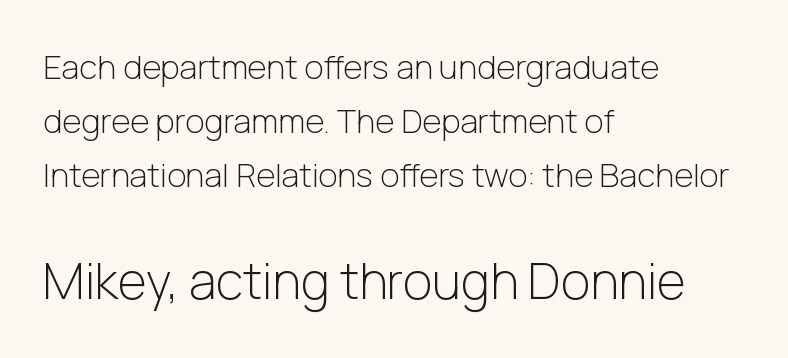
Q: Is the text bold? A: No.
Q: Is the text italic (slanted)? A: No, it is upright.
Q: Is the typeface a serif or a sans-serif typeface? A: Sans-serif.
Q: Is the text underlined? A: No.
Q: How is the paragraph aligned? A: Left-aligned.
Q: Is the spacing between letters normal or unusually wide? A: Normal.
Q: Is the spacing between lines tight, normal or loose? A: Normal.
Q: Which block of text is set in a larger size, the first (top) or the second (bottom)? A: The second (bottom) one.
Q: Width (condensed, normal, or wide)? A: Normal.
Q: Stroke contrast? A: Low.
Q: x-height? A: Medium.
Q: Monospaced? A: No.
